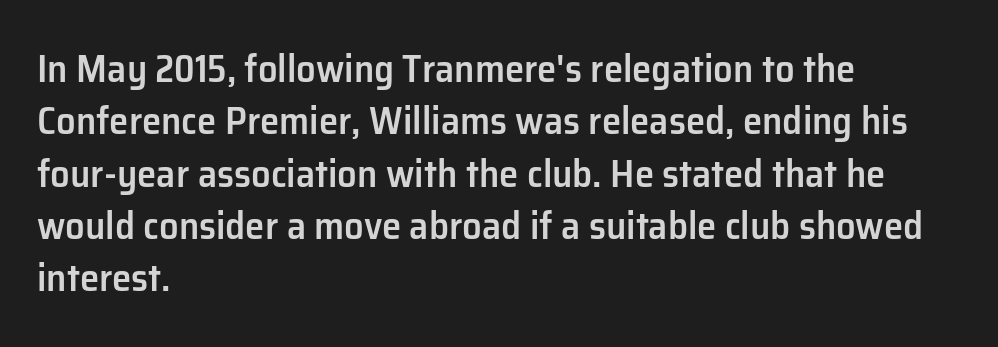
{"serif": "no", "italic": "no", "bold": "semi", "weight": "semibold", "width": "normal", "stroke_contrast": "low", "x_height": "medium", "monospaced": "no", "underline": "no", "align": "left", "line_spacing": "normal", "line_spacing_ratio": 1.34, "letter_spacing": "normal", "letter_spacing_em": 0.0, "glyph_px": 39}
